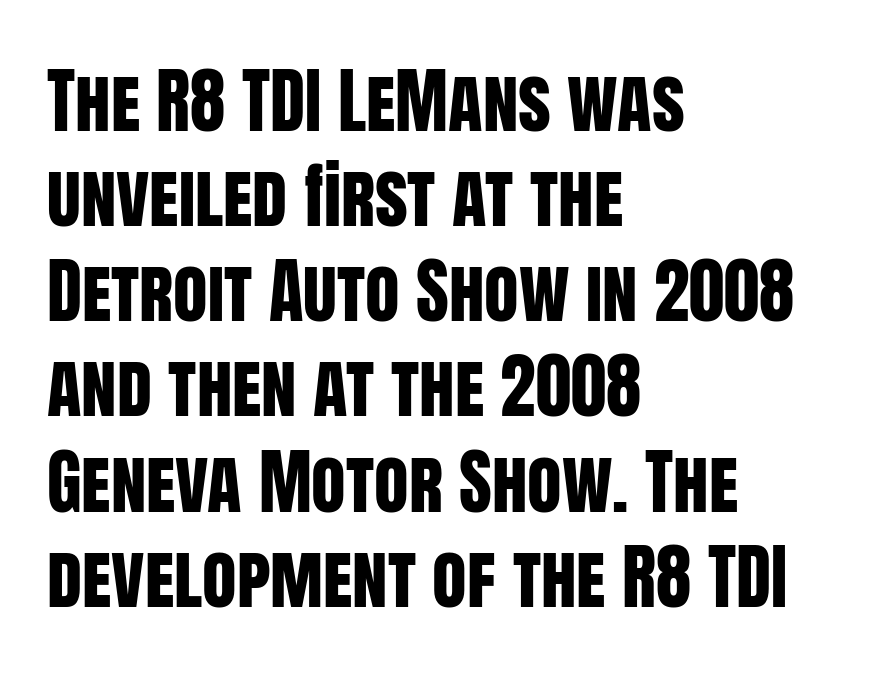
A sans-serif font was chosen for this passage. Summary of vertical rhythm: regular, with standard interline spacing. Only glyphs here, with clear space below each row. All the whitespace from short lines collects on the right. The lettering holds an erect, upright posture throughout.
